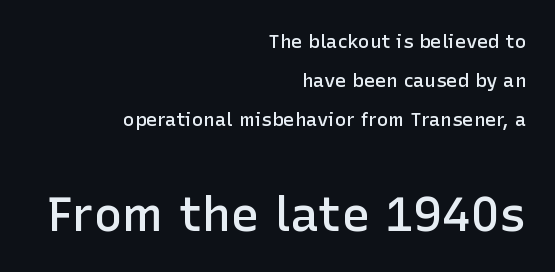
Tracking value appears to be zero — textbook default spacing. Size contrast runs from small at the top to large at the bottom. Does the lettering tilt? It doesn't — this is upright. Horizontally, the lines are justified to the trailing edge only. Horizontal bands of white between lines are thick stripes.
